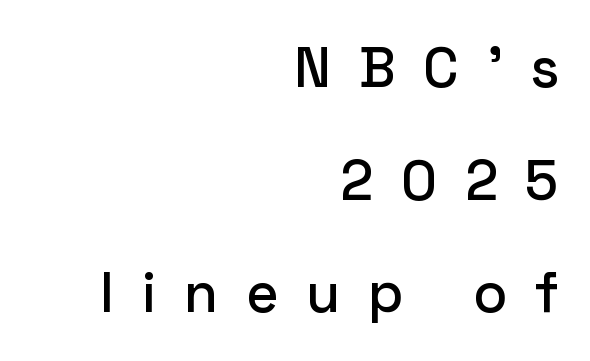
The image shows 56 px sans-serif type, upright; set right-aligned, loose line spacing (2.01x), unusually wide letter spacing (+0.49 em), not underlined; low stroke contrast and a medium x-height.
